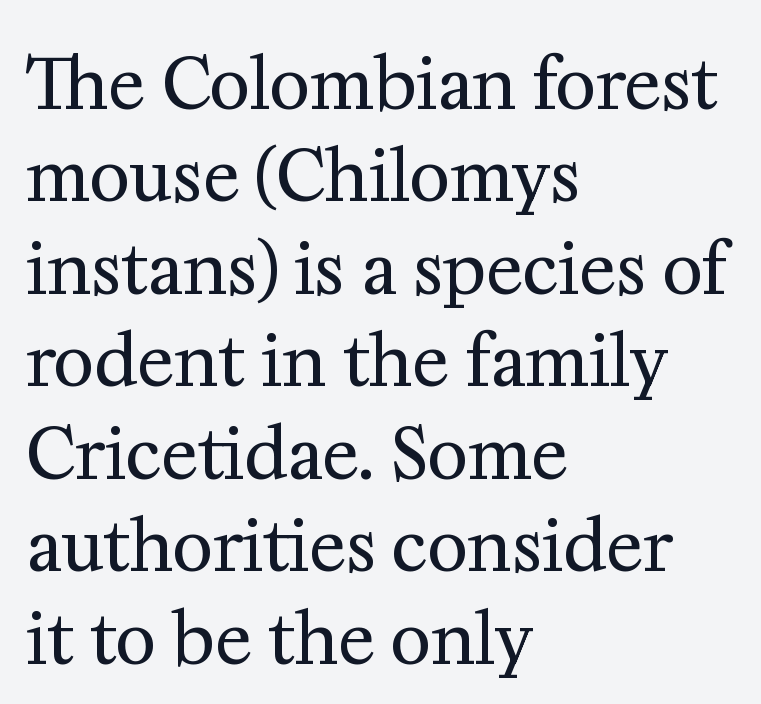
Characters remain perfectly vertical along every line. Check where the strokes stop: tiny serifs finish them off. Honestly, the letter spacing is just normal — you wouldn't notice it. The rendering uses a moderate line-height, typical for paragraphs.
